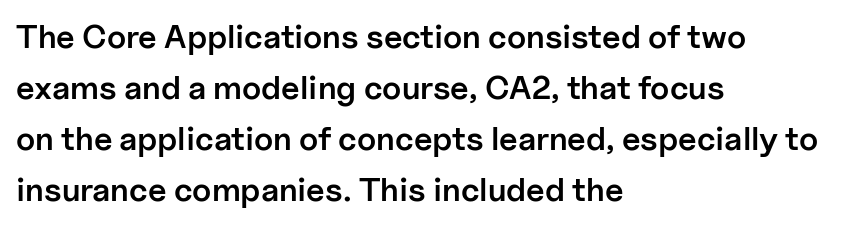
The image shows 33 px semibold sans-serif type, upright; set left-aligned, normal line spacing (1.55x), normal letter spacing, not underlined; low stroke contrast and a medium x-height.
